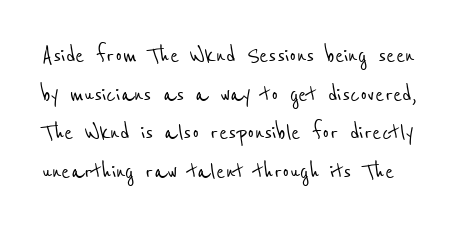
The image shows 27 px text type; set normal line spacing (1.43x), normal letter spacing, not underlined.
